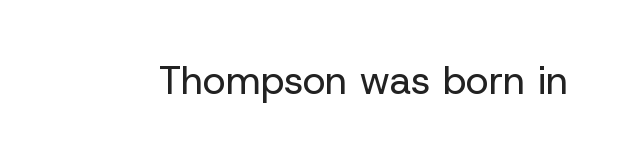
The image shows 39 px regular-weight sans-serif type, upright; set normal letter spacing, not underlined; low stroke contrast and a medium x-height.
